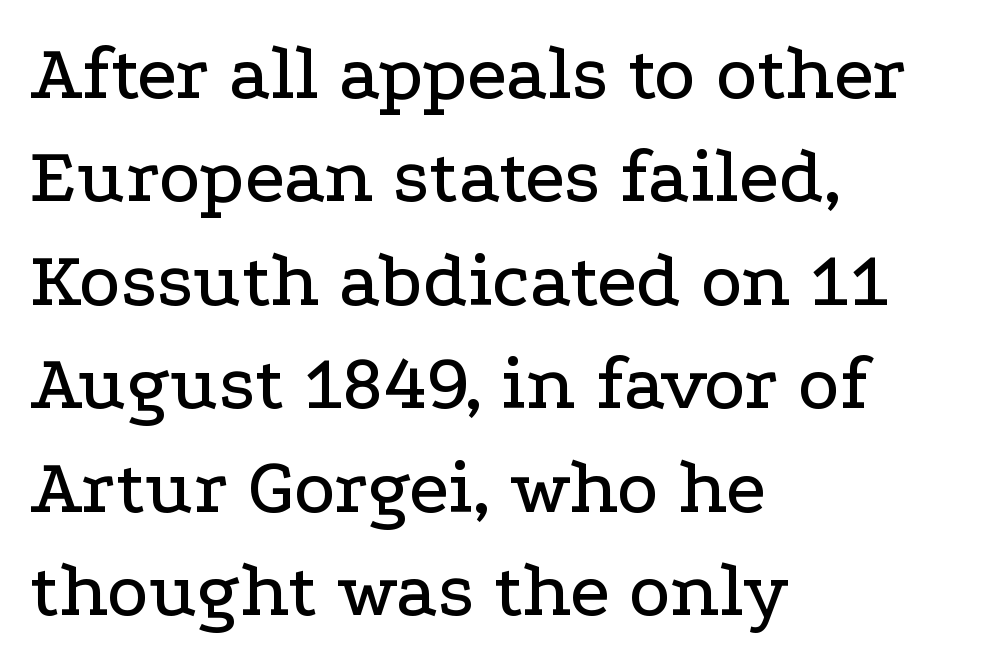
Posture: straight, roman, zero tilt. Note the varied advance widths — an 'i' is clearly narrower than an 'm'. Baseline-to-baseline distance is the conventional proportion of letter height. Students, note that the glyphs here touch the page at normal intervals. The compositor pushed each line to the left boundary.
